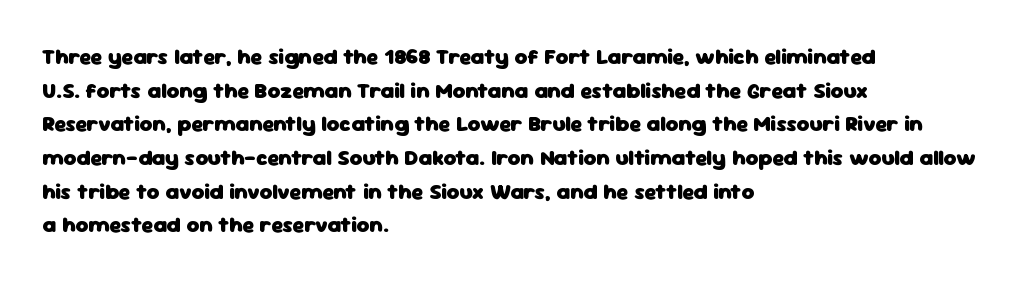
The image shows 22 px bold type, upright; set left-aligned, normal line spacing (1.53x), normal letter spacing, not underlined.
